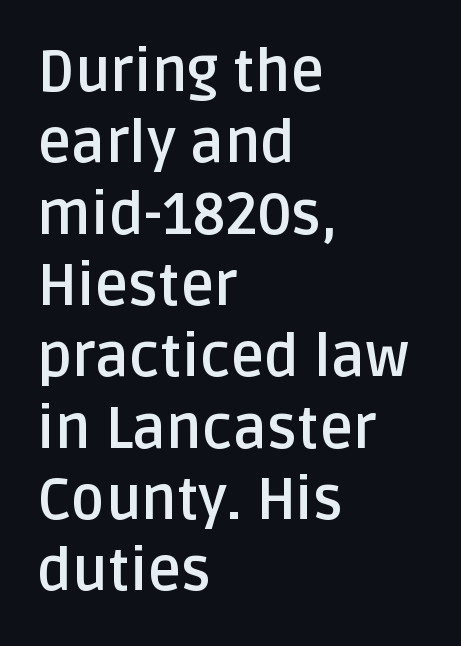
Q: Is the text bold? A: Yes.
Q: Is the text italic (slanted)? A: No, it is upright.
Q: Is the typeface a serif or a sans-serif typeface? A: Sans-serif.
Q: Is the text underlined? A: No.
Q: How is the paragraph aligned? A: Left-aligned.
Q: Is the spacing between letters normal or unusually wide? A: Normal.
Q: Width (condensed, normal, or wide)? A: Normal.
Q: Stroke contrast? A: Low.
Q: x-height? A: Large.
Q: Monospaced? A: No.
